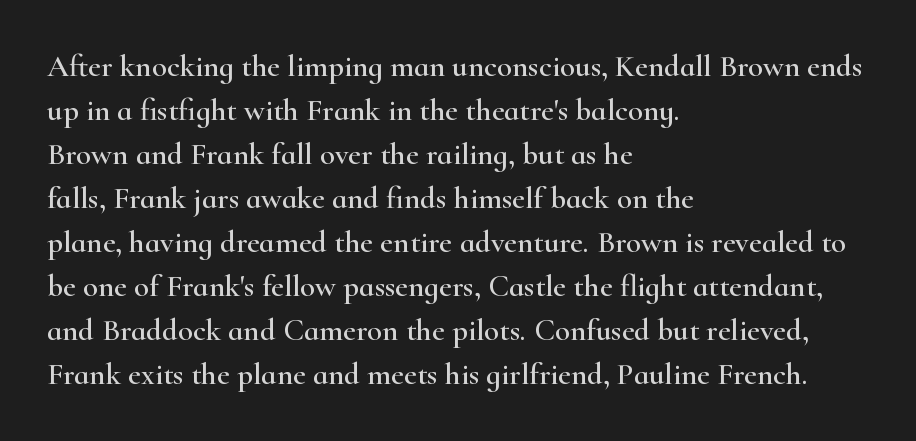
Spacing verdict: proportional, widths tailored to each character. Bare-footed words on every line. Look at the bottom of the vertical strokes: they flare into serifs here. Notice how the passage keeps a crisp vertical edge on the left only.
